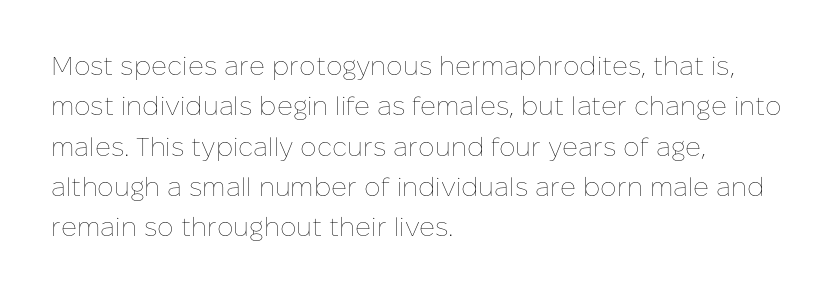
Check the space under the baseline: it is left empty. The type sits square on the baseline with zero lean. Line spacing here is normal. Casual observation: everything's shoved over to the left. Honestly, the letter spacing is just normal — you wouldn't notice it.
